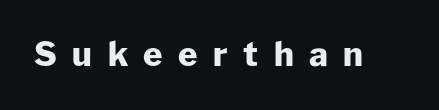
{"serif": "no", "italic": "no", "bold": "yes", "weight": "heavy", "width": "normal", "stroke_contrast": "low", "x_height": "medium", "monospaced": "no", "underline": "no", "letter_spacing": "wide", "letter_spacing_em": 0.47, "glyph_px": 33}
